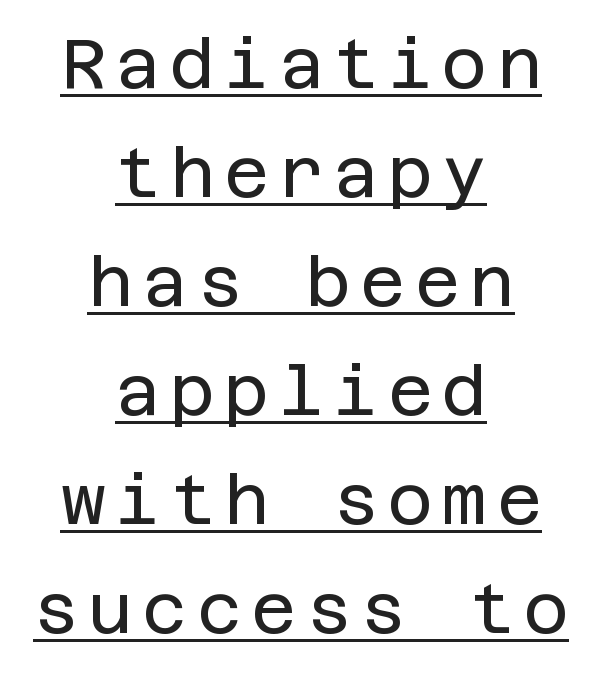
The image shows 69 px regular-weight sans-serif type, upright; set centered, normal line spacing (1.58x), underlined; low stroke contrast and a large x-height.
